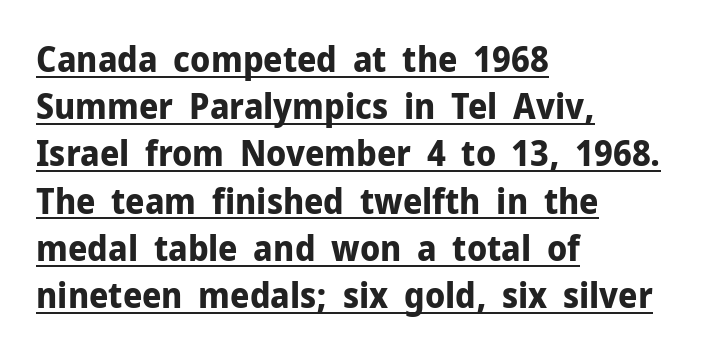
{"serif": "no", "italic": "no", "bold": "yes", "weight": "bold", "width": "normal", "stroke_contrast": "low", "x_height": "medium", "monospaced": "no", "underline": "yes", "align": "left", "line_spacing": "normal", "line_spacing_ratio": 1.35, "letter_spacing": "normal", "letter_spacing_em": 0.0, "glyph_px": 35}
